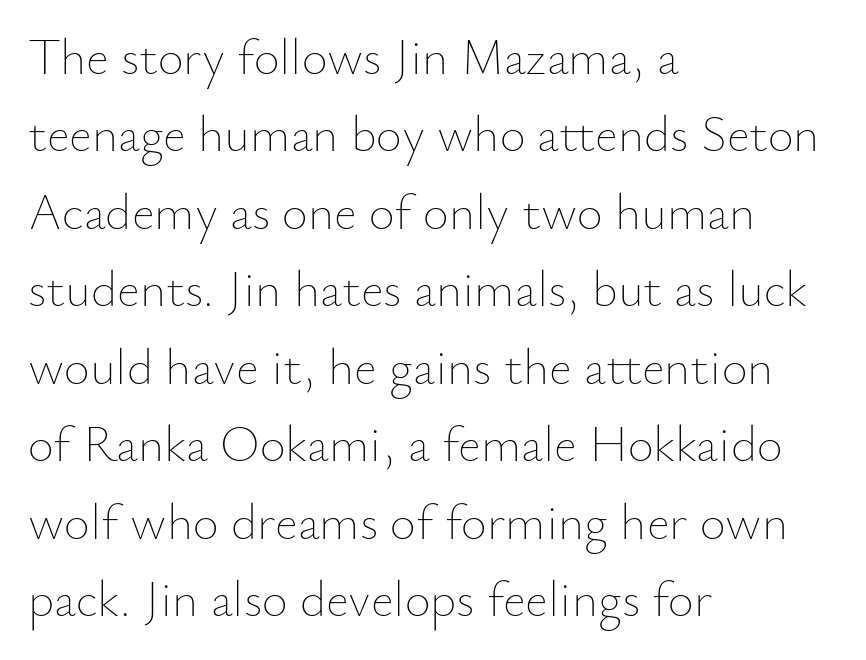
The glyphs are unaccompanied by any horizontal stroke below them. The rendering uses natural spacing where letterforms have individual widths. The ragged edge is on the right, which tells us the setting is flush left. A light-to-regular cut is what we see here. You could call the tracking neutral — neither tight nor loose.
